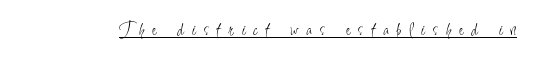
Q: Is the text bold? A: No.
Q: Is the text underlined? A: Yes.
Q: Is the spacing between letters normal or unusually wide? A: Unusually wide.
